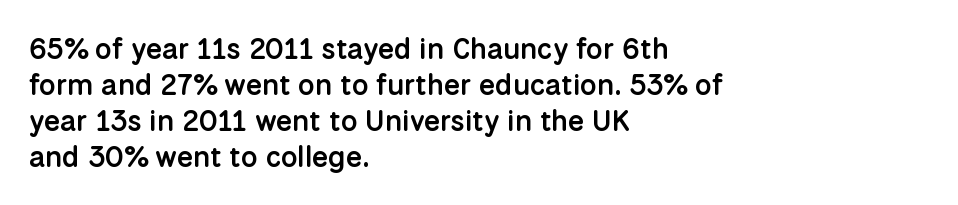
Q: Is the text bold? A: Semi-bold.
Q: Is the text italic (slanted)? A: No, it is upright.
Q: Is the typeface a serif or a sans-serif typeface? A: Sans-serif.
Q: Is the text underlined? A: No.
Q: How is the paragraph aligned? A: Left-aligned.
Q: Is the spacing between letters normal or unusually wide? A: Normal.
Q: Width (condensed, normal, or wide)? A: Normal.
Q: Stroke contrast? A: Low.
Q: x-height? A: Medium.
Q: Monospaced? A: No.
